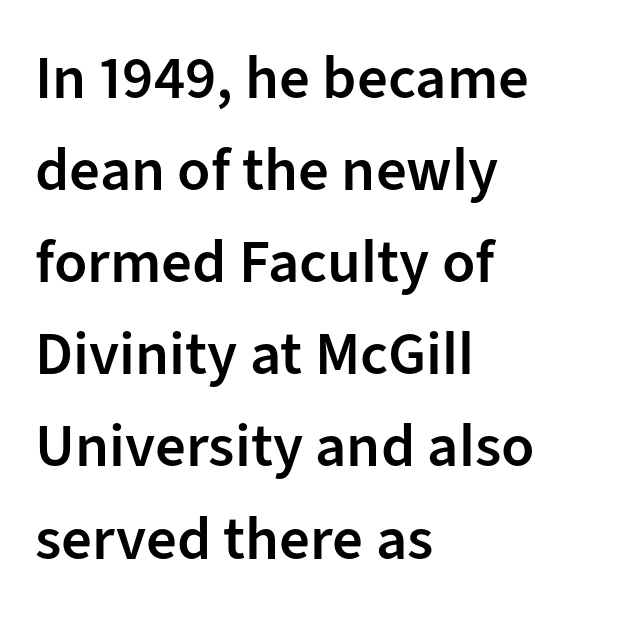
Q: Is the text bold? A: Semi-bold.
Q: Is the text italic (slanted)? A: No, it is upright.
Q: Is the typeface a serif or a sans-serif typeface? A: Sans-serif.
Q: Is the text underlined? A: No.
Q: How is the paragraph aligned? A: Left-aligned.
Q: Is the spacing between letters normal or unusually wide? A: Normal.
Q: Is the spacing between lines tight, normal or loose? A: Normal.
Q: Width (condensed, normal, or wide)? A: Normal.
Q: Stroke contrast? A: Low.
Q: x-height? A: Medium.
Q: Monospaced? A: No.
